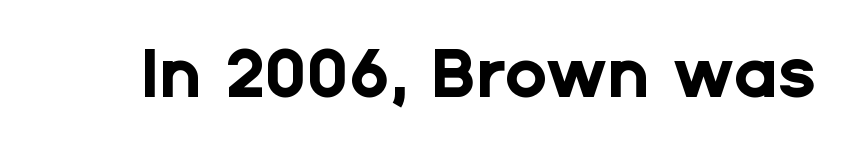
Q: Is the text bold? A: Yes.
Q: Is the text italic (slanted)? A: No, it is upright.
Q: Is the typeface a serif or a sans-serif typeface? A: Sans-serif.
Q: Is the text underlined? A: No.
Q: Is the spacing between letters normal or unusually wide? A: Normal.
Q: Width (condensed, normal, or wide)? A: Normal.
Q: Stroke contrast? A: Low.
Q: x-height? A: Medium.
Q: Monospaced? A: No.
